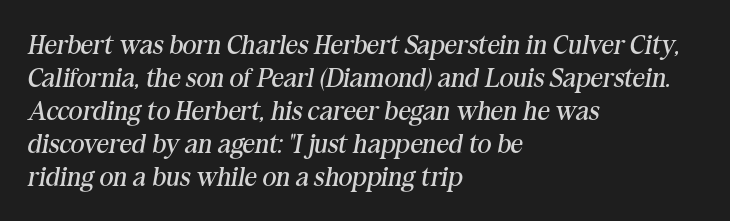
The area under the type is left untouched. Characters are canted at an angle relative to the baseline's perpendicular. The line texture is even and compact thanks to regular tracking. A classic flush-left, rag-right setting is used for this passage. Caption: face not bold, strokes unweighted.
